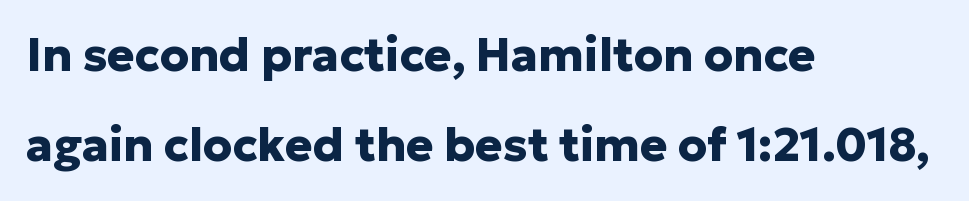
Type style note: lacks serifs. Does the lettering tilt? It doesn't — this is upright. No word sits above an underline. The rendering uses a large line-height, opening up the rows.
